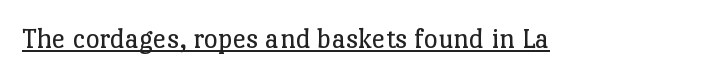
The image shows 30 px regular-weight serif type, upright; set normal letter spacing, underlined; low stroke contrast and a medium x-height.
